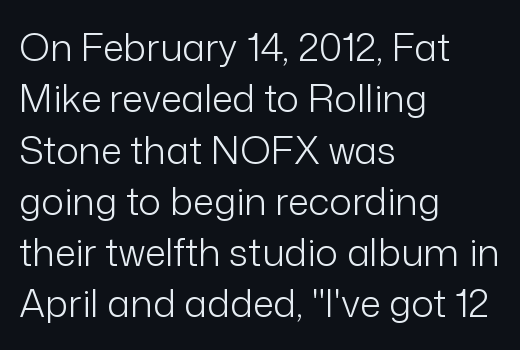
{"serif": "no", "italic": "no", "bold": "no", "weight": "light", "width": "normal", "stroke_contrast": "low", "x_height": "medium", "monospaced": "no", "underline": "no", "align": "left", "line_spacing": "normal", "line_spacing_ratio": 1.35, "letter_spacing": "normal", "letter_spacing_em": 0.0, "glyph_px": 38}
